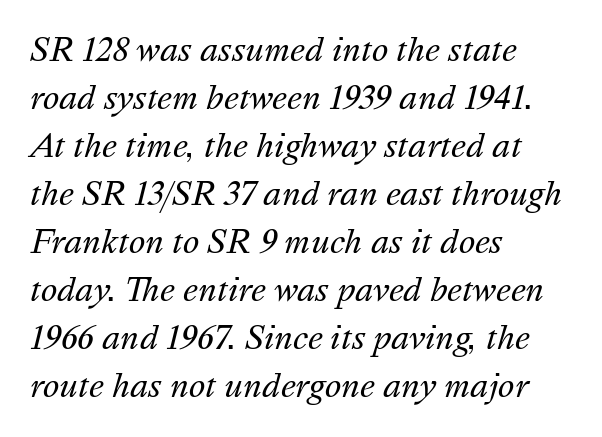
You could call the tracking neutral — neither tight nor loose. Stems and bowls with no extra thickness — not bold. Character widths vary here, with narrow letters taking less room than wide ones. The leading is moderate, giving the passage an even texture.
